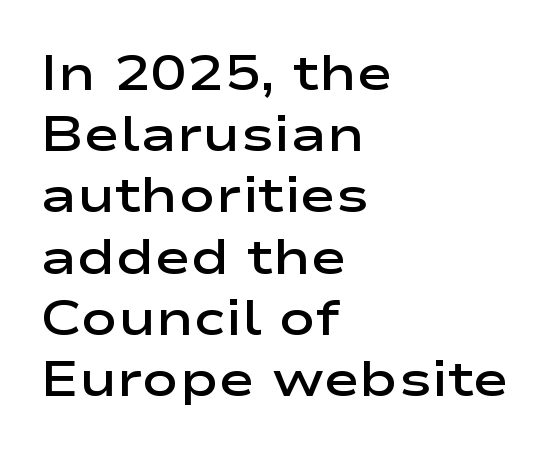
If you drew a line through each stem, it would be perfectly vertical. Typographically, this falls in the sans-serif category. Check under the words: just untouched page. The strokes are fattened partway — semibold, not bold. Left-aligned paragraph, ragged on the right.
